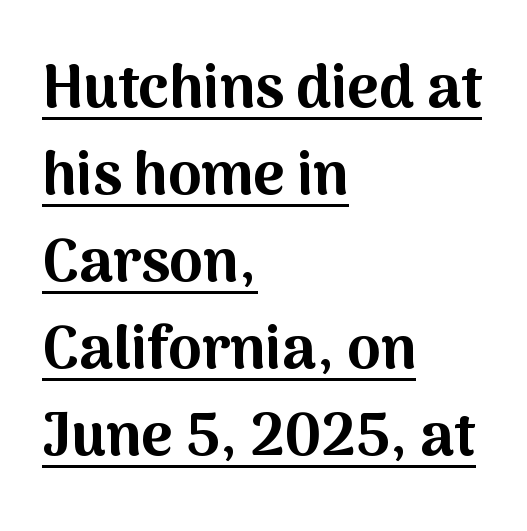
{"serif": "no", "italic": "no", "bold": "yes", "weight": "bold", "width": "normal", "stroke_contrast": "medium", "x_height": "medium", "monospaced": "no", "underline": "yes", "align": "left", "line_spacing": "normal", "line_spacing_ratio": 1.45, "letter_spacing": "normal", "letter_spacing_em": 0.0, "glyph_px": 60}
